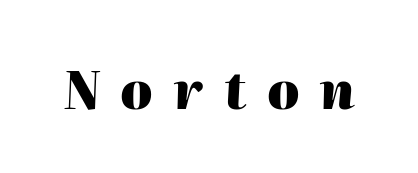
{"italic": "yes", "lean": "right", "slant_degrees": 2, "bold": "yes", "weight": "heavy", "width": "normal", "stroke_contrast": "high", "x_height": "medium", "monospaced": "no", "underline": "no", "letter_spacing": "wide", "letter_spacing_em": 0.4, "glyph_px": 51}
